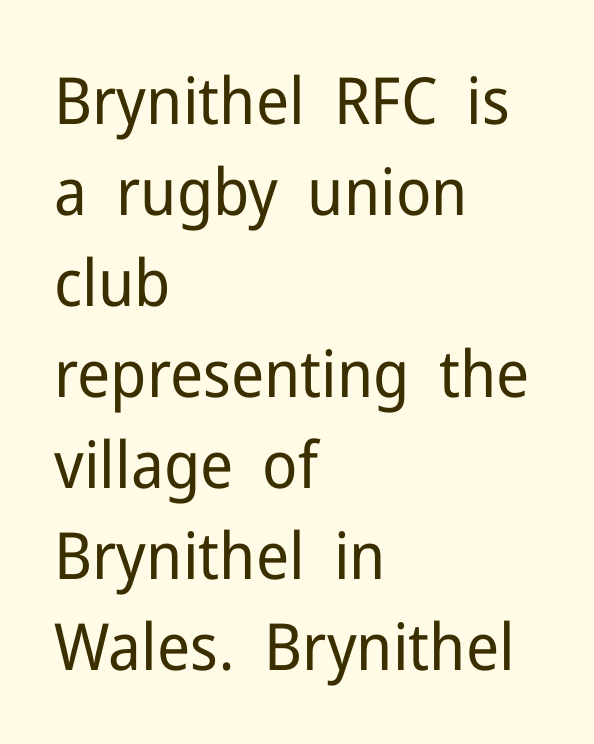
The type family on display is of the sans-serif kind. Regular leading. The space beneath each line is pristine and unruled. A typesetter would call this proportional, since set widths differ per character.
